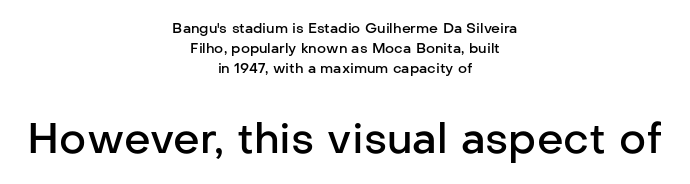
One glance says typical: line gaps are just what's usual. The block sitting lower on the canvas is the one with enlarged characters. A bit beefed up — I'd call it semibold rather than bold. You could not count columns in this text — the font is proportionally spaced. Lines of text with bare space underneath. The line texture is even and compact thanks to regular tracking.
